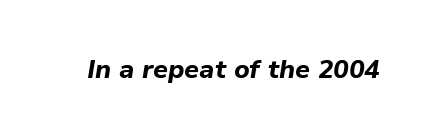
The image shows 26 px bold type, italic (leaning right); set normal letter spacing, not underlined.
